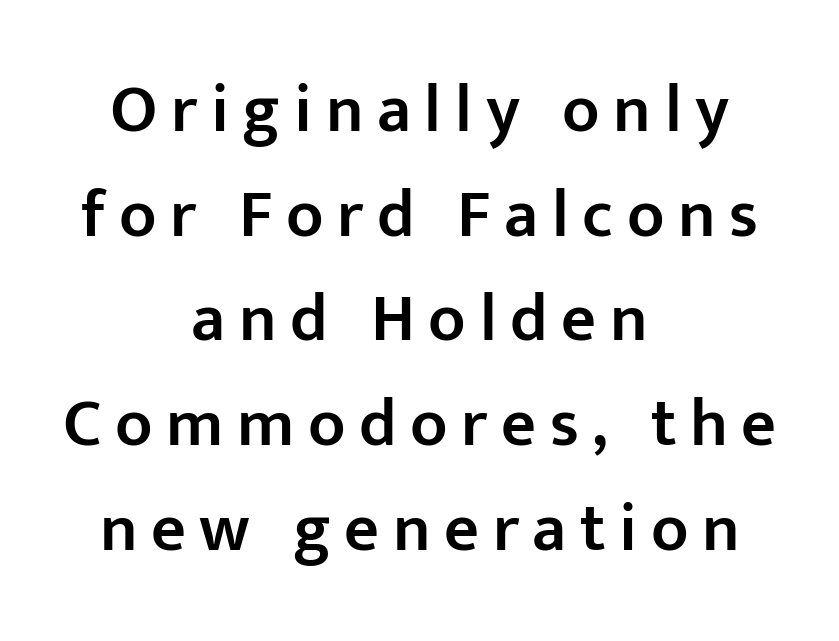
Q: Is the text bold? A: Semi-bold.
Q: Is the text italic (slanted)? A: No, it is upright.
Q: Is the typeface a serif or a sans-serif typeface? A: Sans-serif.
Q: Is the text underlined? A: No.
Q: How is the paragraph aligned? A: Centered.
Q: Is the spacing between letters normal or unusually wide? A: Unusually wide.
Q: Is the spacing between lines tight, normal or loose? A: Normal.
Q: Width (condensed, normal, or wide)? A: Normal.
Q: Stroke contrast? A: Low.
Q: x-height? A: Medium.
Q: Monospaced? A: No.
